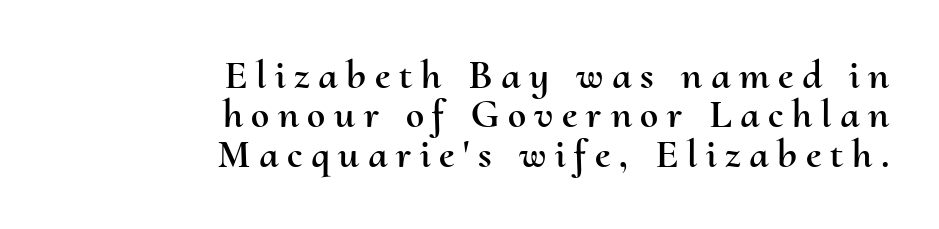
The image shows 41 px text type, upright; set right-aligned, tight line spacing (0.96x), unusually wide letter spacing (+0.21 em), not underlined; medium stroke contrast and a small x-height.
